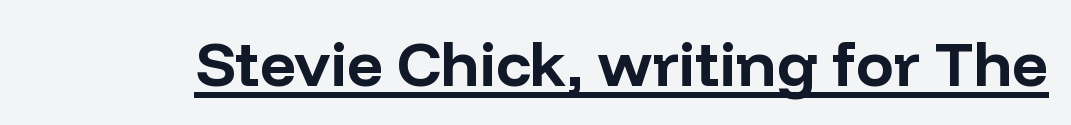
Q: Is the text bold? A: Yes.
Q: Is the text italic (slanted)? A: No, it is upright.
Q: Is the typeface a serif or a sans-serif typeface? A: Sans-serif.
Q: Is the text underlined? A: Yes.
Q: Is the spacing between letters normal or unusually wide? A: Normal.
Q: Width (condensed, normal, or wide)? A: Normal.
Q: Stroke contrast? A: Low.
Q: x-height? A: Medium.
Q: Monospaced? A: No.
